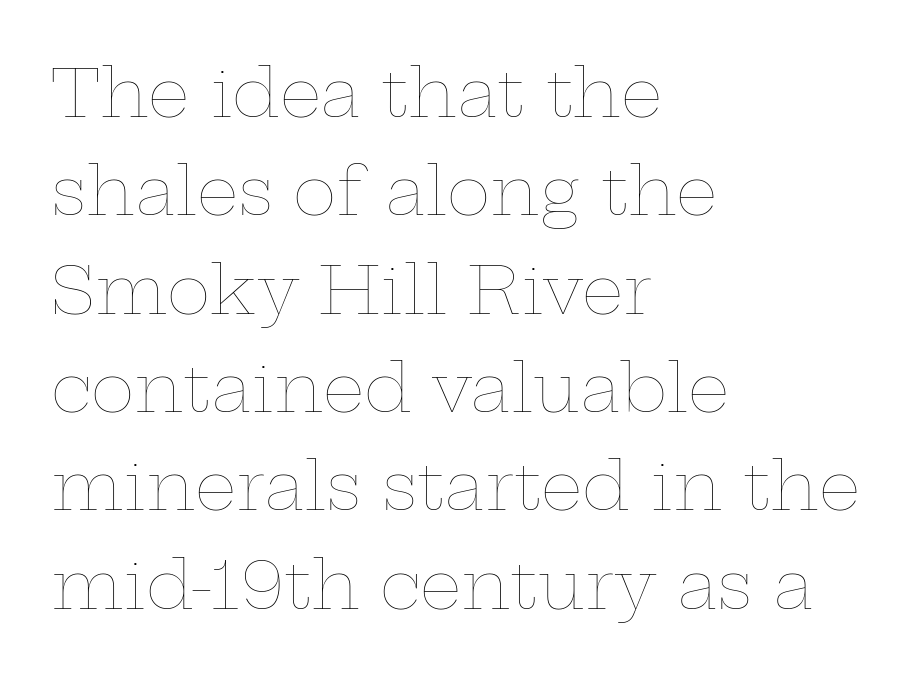
Q: Is the text bold? A: No.
Q: Is the text italic (slanted)? A: No, it is upright.
Q: Is the text underlined? A: No.
Q: How is the paragraph aligned? A: Left-aligned.
Q: Is the spacing between letters normal or unusually wide? A: Normal.
Q: Is the spacing between lines tight, normal or loose? A: Normal.
Q: Width (condensed, normal, or wide)? A: Wide.
Q: Stroke contrast? A: Low.
Q: x-height? A: Medium.
Q: Monospaced? A: No.
